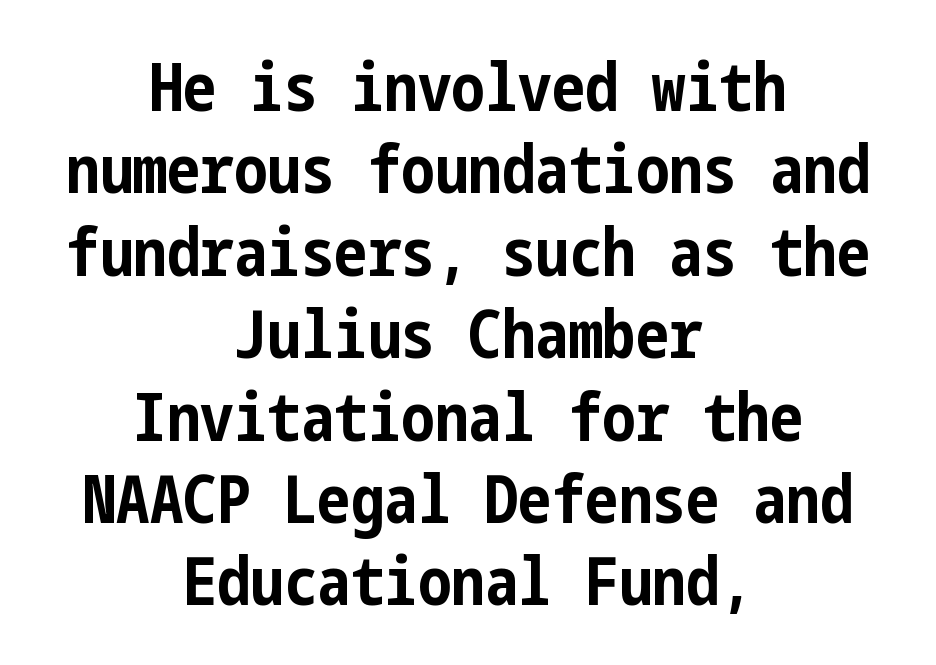
Q: Is the text bold? A: Yes.
Q: Is the text italic (slanted)? A: No, it is upright.
Q: Is the typeface a serif or a sans-serif typeface? A: Sans-serif.
Q: Is the text underlined? A: No.
Q: How is the paragraph aligned? A: Centered.
Q: Is the spacing between letters normal or unusually wide? A: Normal.
Q: Width (condensed, normal, or wide)? A: Condensed.
Q: Stroke contrast? A: Low.
Q: x-height? A: Medium.
